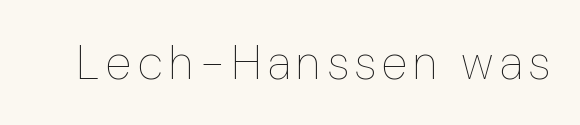
The image shows 48 px thin, condensed type, upright; set not underlined; low stroke contrast and a medium x-height.
